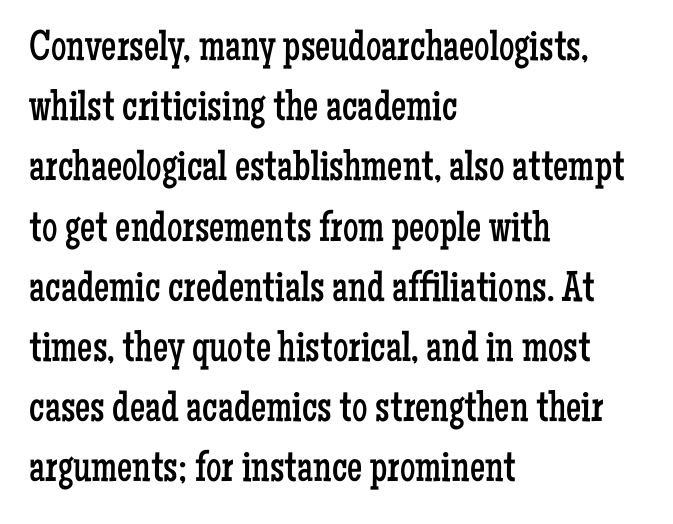
The image shows 43 px regular-weight, condensed serif type, upright; set left-aligned, normal line spacing (1.4x), normal letter spacing, not underlined; low stroke contrast and a medium x-height.
